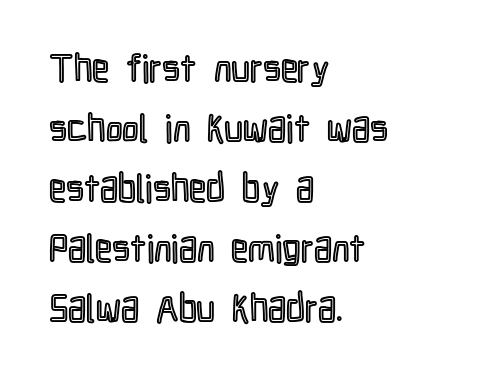
The image shows 38 px condensed type, upright; set left-aligned, normal line spacing (1.58x), normal letter spacing, not underlined; a medium x-height.
